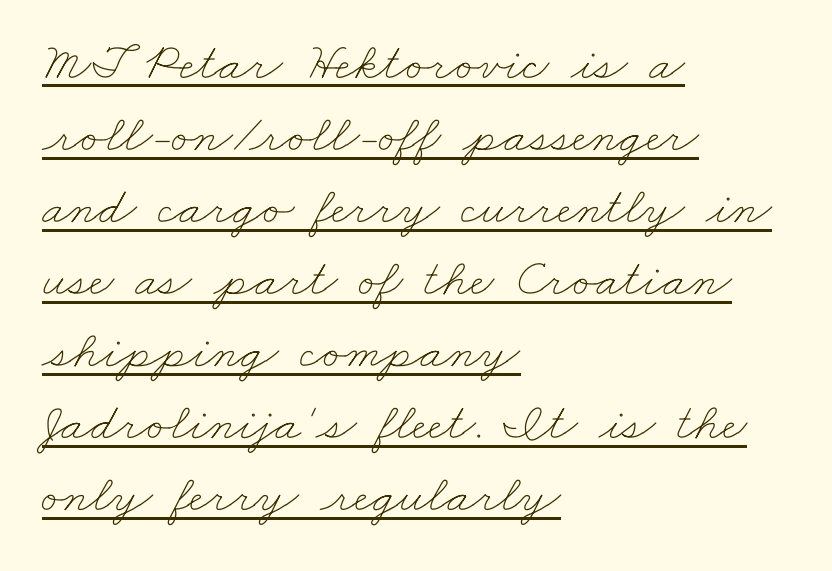
The image shows 53 px thin, wide type; set left-aligned, normal line spacing (1.36x), normal letter spacing, underlined; low stroke contrast and a small x-height.
